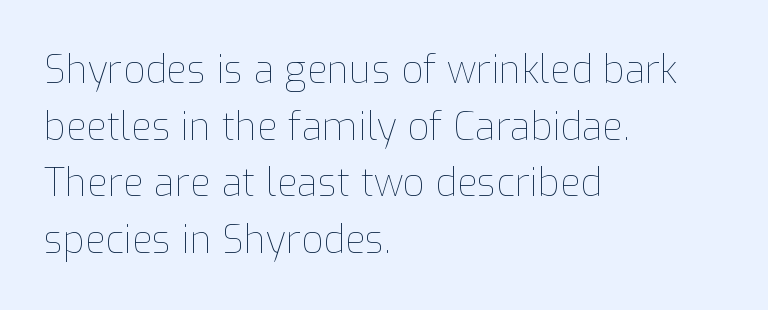
Q: Is the text bold? A: No.
Q: Is the text italic (slanted)? A: No, it is upright.
Q: Is the text underlined? A: No.
Q: How is the paragraph aligned? A: Left-aligned.
Q: Is the spacing between letters normal or unusually wide? A: Normal.
Q: Is the spacing between lines tight, normal or loose? A: Normal.
Q: Width (condensed, normal, or wide)? A: Normal.
Q: Stroke contrast? A: Low.
Q: x-height? A: Medium.
Q: Monospaced? A: No.
